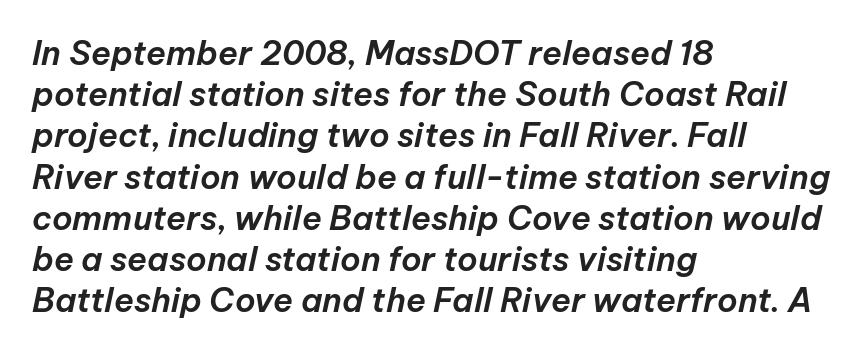
Q: Is the text italic (slanted)? A: Yes, it leans right by about 12 degrees.
Q: Is the text underlined? A: No.
Q: How is the paragraph aligned? A: Left-aligned.
Q: Is the spacing between letters normal or unusually wide? A: Normal.
Q: Is the spacing between lines tight, normal or loose? A: Normal.
Q: Width (condensed, normal, or wide)? A: Normal.
Q: Stroke contrast? A: Low.
Q: x-height? A: Medium.
Q: Monospaced? A: No.
